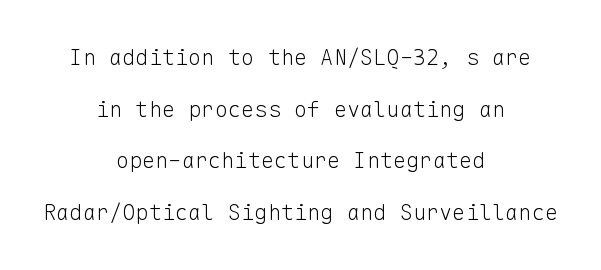
Q: Is the text bold? A: No.
Q: Is the text italic (slanted)? A: No, it is upright.
Q: Is the text underlined? A: No.
Q: How is the paragraph aligned? A: Centered.
Q: Is the spacing between letters normal or unusually wide? A: Normal.
Q: Is the spacing between lines tight, normal or loose? A: Loose.
